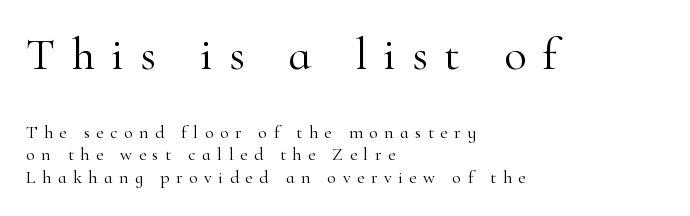
These two chunks differ in scale, with the top chunk taking the larger measure. Spacing between characters has been opened up far beyond the box default. Line spacing here is normal. Here the designer chose a conventional face with non-uniform glyph widths. The paragraph has a hard left edge and a soft right edge. These lines are composed in type with serifs.
